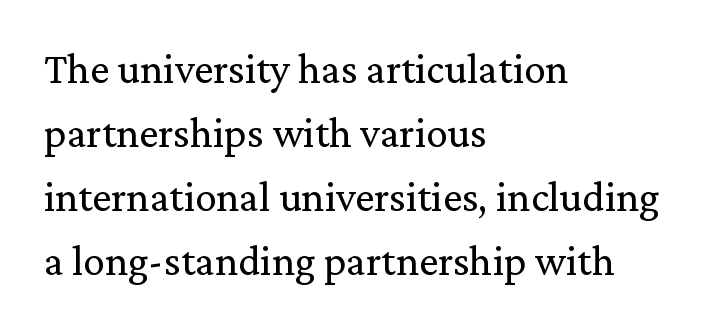
Q: Is the text bold? A: No.
Q: Is the text italic (slanted)? A: No, it is upright.
Q: Is the typeface a serif or a sans-serif typeface? A: Serif.
Q: Is the text underlined? A: No.
Q: How is the paragraph aligned? A: Left-aligned.
Q: Is the spacing between letters normal or unusually wide? A: Normal.
Q: Is the spacing between lines tight, normal or loose? A: Normal.
Q: Width (condensed, normal, or wide)? A: Normal.
Q: Stroke contrast? A: Medium.
Q: x-height? A: Medium.
Q: Monospaced? A: No.
